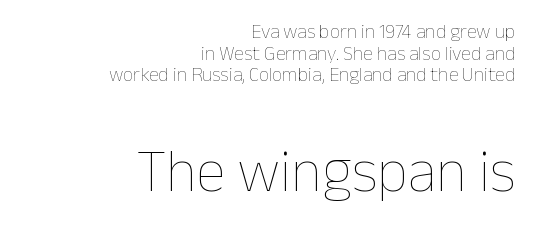
{"italic": "no", "bold": "no", "weight": "thin", "width": "normal", "stroke_contrast": "low", "x_height": "medium", "monospaced": "no", "underline": "no", "align": "right", "line_spacing": "tight", "line_spacing_ratio": 1.08, "letter_spacing": "normal", "letter_spacing_em": 0.0, "larger_block": "second", "size_ratio": 3.0, "glyph_px": 60}
